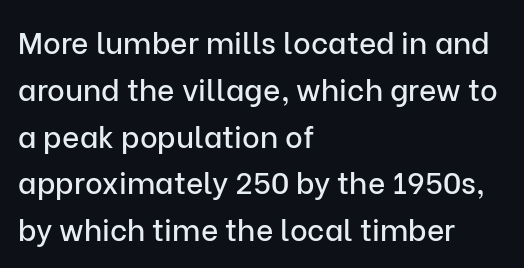
This sample uses a sans-serif face. Caption: multi-line text, flush left, ragged right. The rendering uses natural spacing where letterforms have individual widths. Standard letterfit; no display-style spreading of the glyphs.
